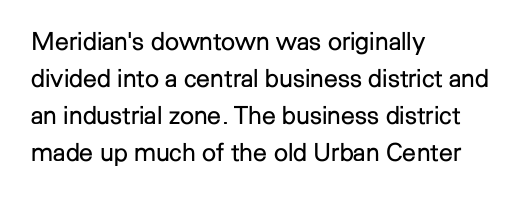
Q: Is the text bold? A: No.
Q: Is the text italic (slanted)? A: No, it is upright.
Q: Is the text underlined? A: No.
Q: How is the paragraph aligned? A: Left-aligned.
Q: Is the spacing between letters normal or unusually wide? A: Normal.
Q: Is the spacing between lines tight, normal or loose? A: Normal.
